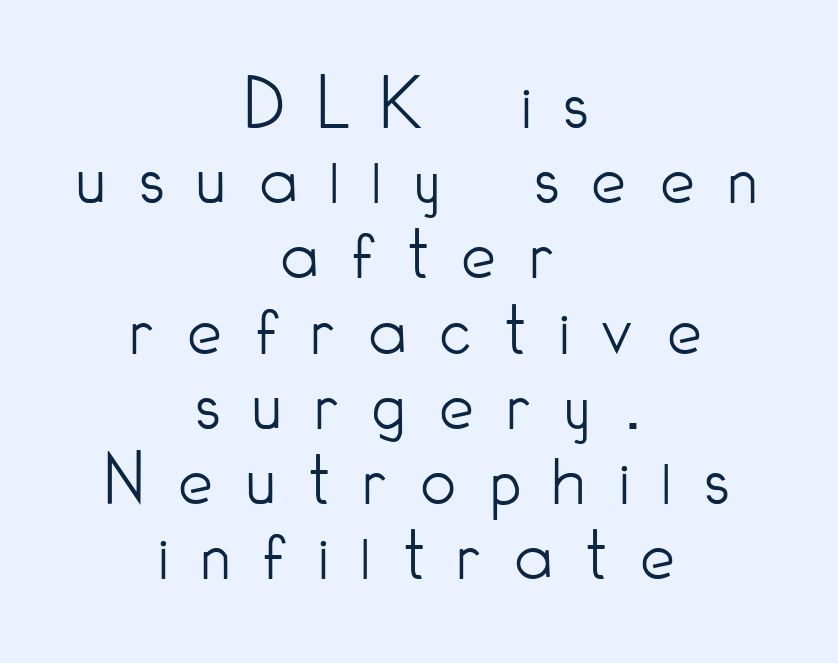
Q: Is the text bold? A: No.
Q: Is the text italic (slanted)? A: No, it is upright.
Q: Is the typeface a serif or a sans-serif typeface? A: Sans-serif.
Q: Is the text underlined? A: No.
Q: How is the paragraph aligned? A: Centered.
Q: Is the spacing between letters normal or unusually wide? A: Unusually wide.
Q: Is the spacing between lines tight, normal or loose? A: Tight.
Q: Width (condensed, normal, or wide)? A: Condensed.
Q: Stroke contrast? A: Low.
Q: x-height? A: Small.
Q: Monospaced? A: No.
